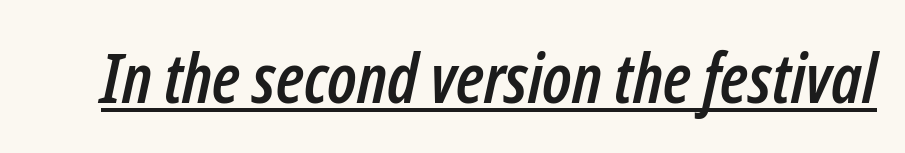
The image shows 69 px condensed type, italic (leaning right); set normal letter spacing, underlined; low stroke contrast and a medium x-height.
